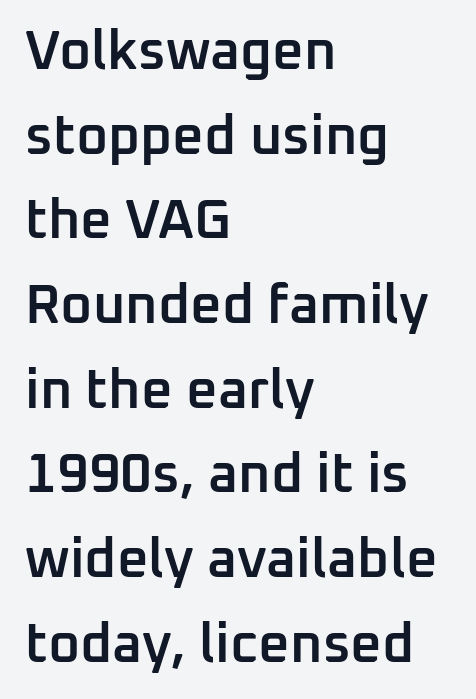
The rag falls on the right side of this text block. Strokes here are thickened, but only to semibold level. No italicization has been applied; the sample stays upright. Successive baselines arrive at the customary interval. You could not count columns in this text — the font is proportionally spaced.
